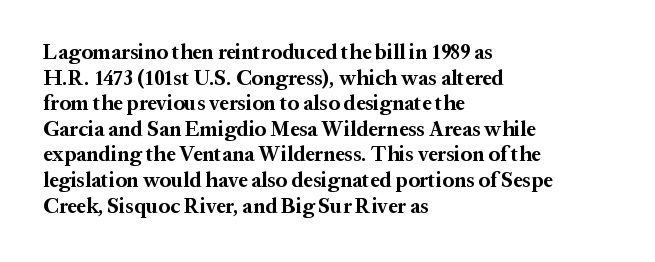
Is there any slant? The stems are plumb. The zone under the glyphs is completely vacant. Caption: bold face, heavy strokes. Each word holds together tightly as a unit, with standard inter-letter gaps. Does the copy run flush right? No — it runs flush left.
